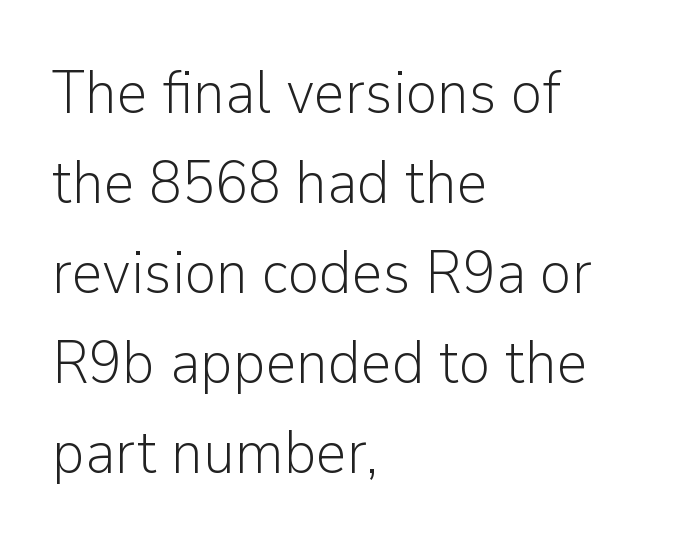
Q: Is the text bold? A: No.
Q: Is the text italic (slanted)? A: No, it is upright.
Q: Is the typeface a serif or a sans-serif typeface? A: Sans-serif.
Q: Is the text underlined? A: No.
Q: How is the paragraph aligned? A: Left-aligned.
Q: Is the spacing between letters normal or unusually wide? A: Normal.
Q: Is the spacing between lines tight, normal or loose? A: Normal.
Q: Width (condensed, normal, or wide)? A: Normal.
Q: Stroke contrast? A: Low.
Q: x-height? A: Medium.
Q: Monospaced? A: No.
